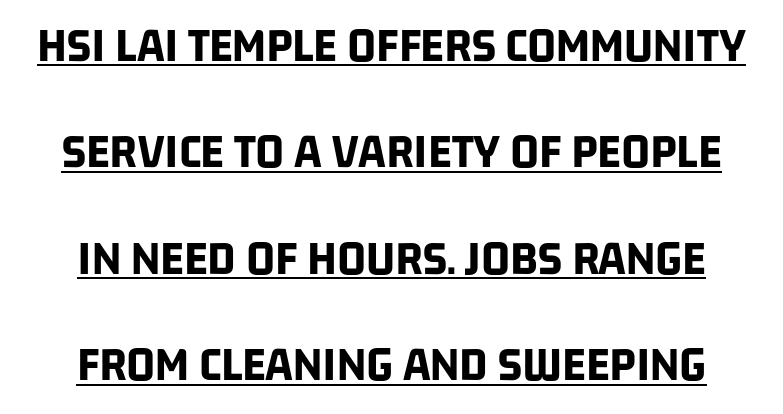
The image shows 50 px bold, condensed sans-serif type; set centered, loose line spacing (2.13x), normal letter spacing, underlined; low stroke contrast and a large x-height.
